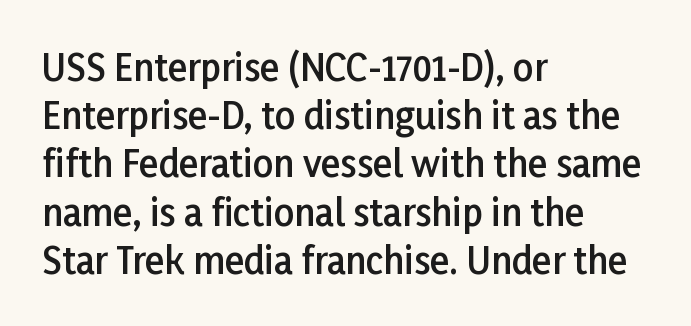
Q: Is the text bold? A: Semi-bold.
Q: Is the text italic (slanted)? A: No, it is upright.
Q: Is the typeface a serif or a sans-serif typeface? A: Sans-serif.
Q: Is the text underlined? A: No.
Q: How is the paragraph aligned? A: Left-aligned.
Q: Is the spacing between letters normal or unusually wide? A: Normal.
Q: Is the spacing between lines tight, normal or loose? A: Normal.
Q: Width (condensed, normal, or wide)? A: Normal.
Q: Stroke contrast? A: Low.
Q: x-height? A: Medium.
Q: Monospaced? A: No.
